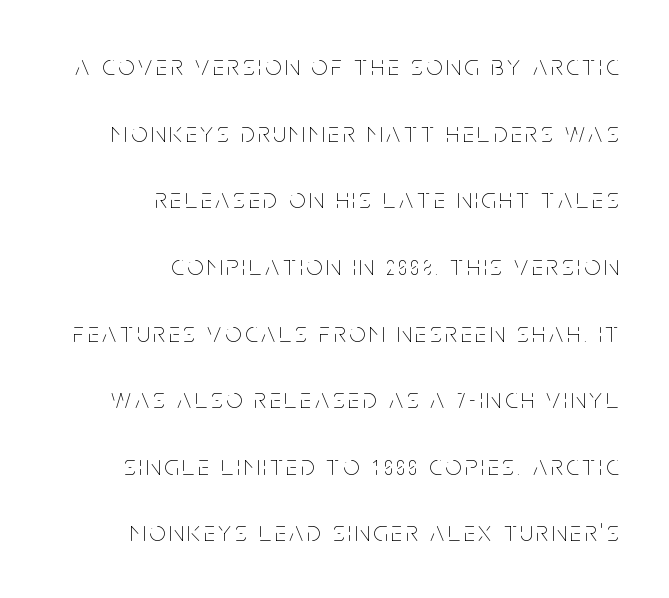
Widely set lines give the paragraph a tall, airy silhouette. Vertical strokes here are truly vertical. You could not count columns in this text — the font is proportionally spaced. Clear beneath every line of the passage. Short and long lines alike share a common ending point at right. No extra ink here — the face is not bold.
